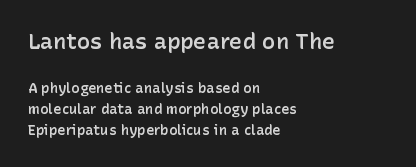
Q: Is the text bold? A: Semi-bold.
Q: Is the text italic (slanted)? A: No, it is upright.
Q: Is the text underlined? A: No.
Q: How is the paragraph aligned? A: Left-aligned.
Q: Is the spacing between letters normal or unusually wide? A: Normal.
Q: Is the spacing between lines tight, normal or loose? A: Normal.
Q: Which block of text is set in a larger size, the first (top) or the second (bottom)? A: The first (top) one.
